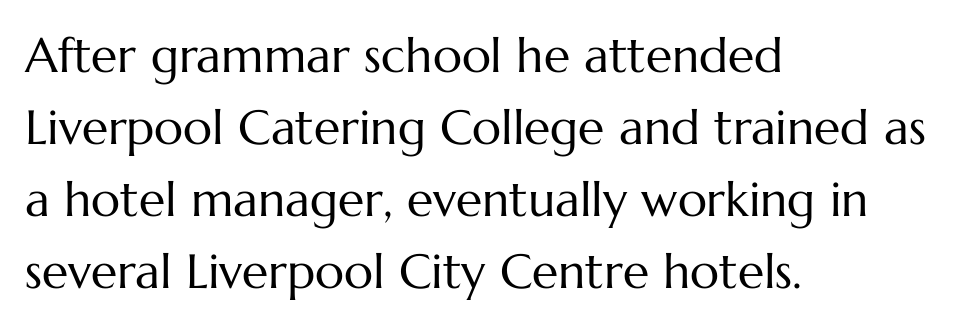
No extra ink here — the face is not bold. The font's upright variant was chosen for this text. You could not count columns in this text — the font is proportionally spaced. Any mark beneath the type? The region is blank. This rendering uses left alignment, leaving the right contour irregular. Does the leading feel generous? No, just average.
